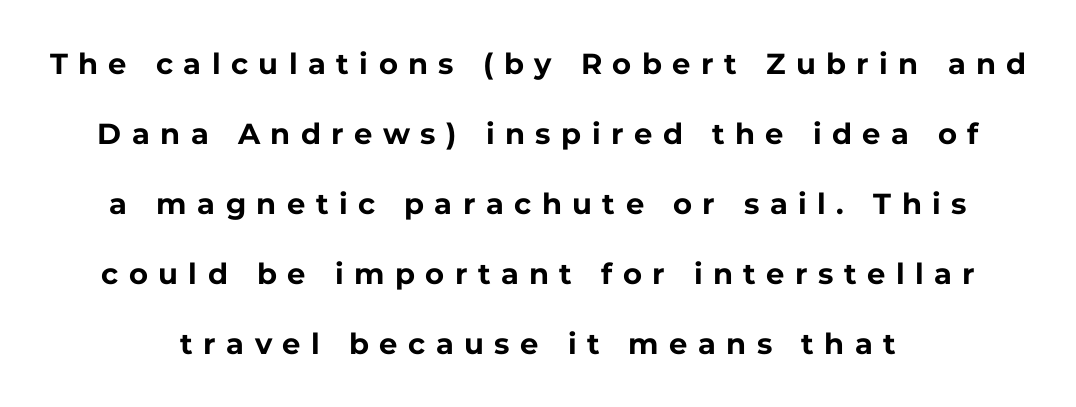
Q: Is the text bold? A: Yes.
Q: Is the text italic (slanted)? A: No, it is upright.
Q: Is the typeface a serif or a sans-serif typeface? A: Sans-serif.
Q: Is the text underlined? A: No.
Q: How is the paragraph aligned? A: Centered.
Q: Is the spacing between letters normal or unusually wide? A: Unusually wide.
Q: Is the spacing between lines tight, normal or loose? A: Loose.
Q: Width (condensed, normal, or wide)? A: Normal.
Q: Stroke contrast? A: Low.
Q: x-height? A: Medium.
Q: Monospaced? A: No.
